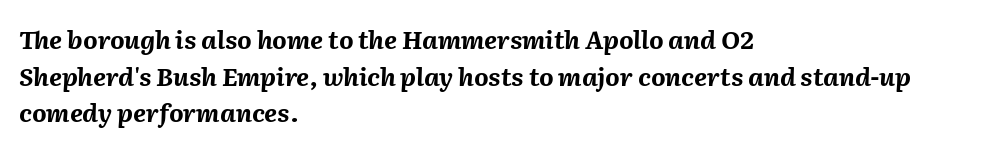
{"italic": "yes", "lean": "right", "slant_degrees": 2, "bold": "yes", "underline": "no", "align": "left", "line_spacing": "normal", "line_spacing_ratio": 1.47, "letter_spacing": "normal", "letter_spacing_em": 0.0, "glyph_px": 25}
